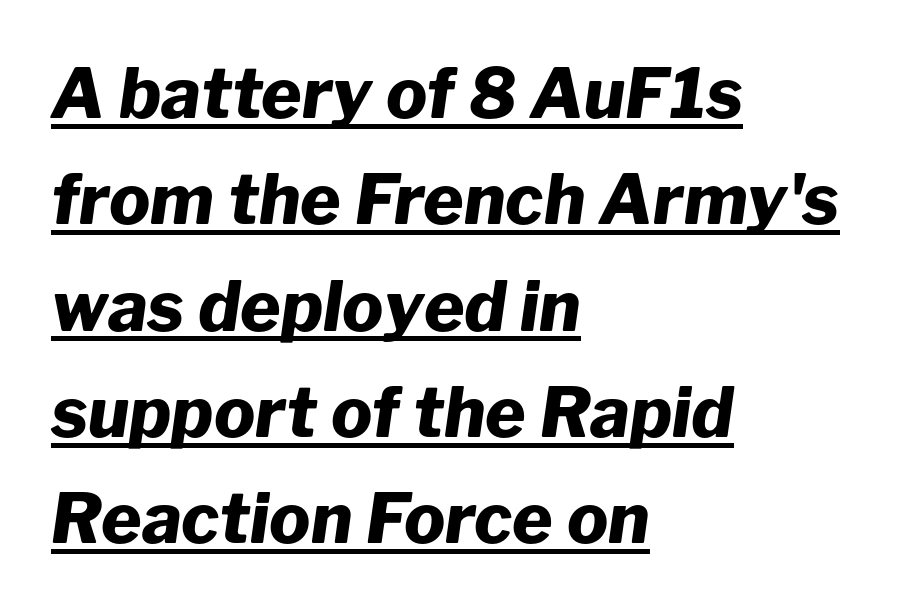
The sample has been set heavy, in full bold. Do the characters align in a grid? No, the font is proportional. This sample carries an underscore along the baseline area. The rendering applies a slant to the glyphs.
